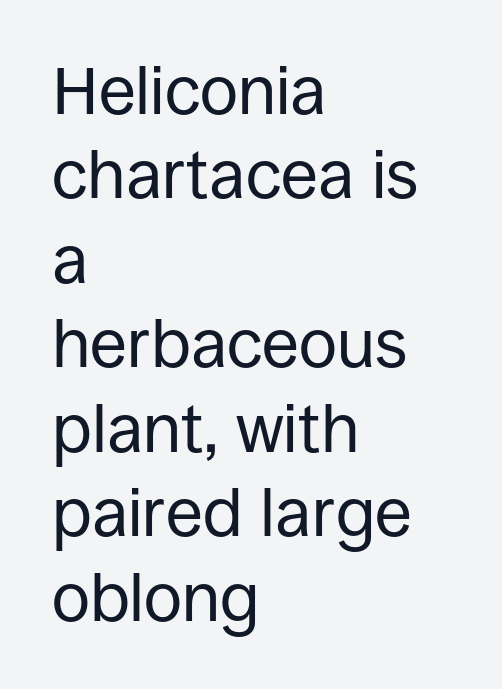
The image shows 67 px regular-weight sans-serif type, upright; set left-aligned, normal line spacing (1.26x), normal letter spacing, not underlined; low stroke contrast and a large x-height.
